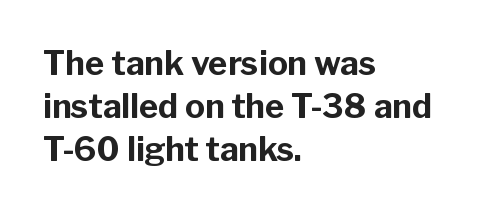
The image shows 33 px bold sans-serif type, upright; set left-aligned, normal line spacing (1.3x), normal letter spacing, not underlined; low stroke contrast and a medium x-height.
